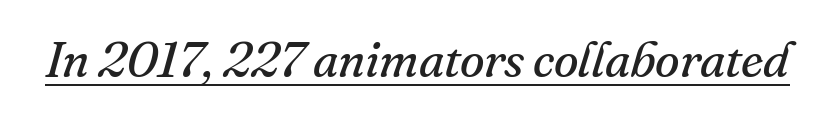
{"serif": "yes", "italic": "yes", "lean": "right", "slant_degrees": 16, "bold": "no", "weight": "regular", "width": "normal", "stroke_contrast": "medium", "x_height": "small", "monospaced": "no", "underline": "yes", "letter_spacing": "normal", "letter_spacing_em": 0.0, "glyph_px": 50}
